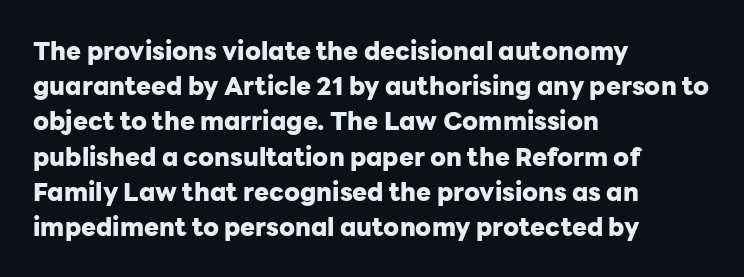
{"italic": "no", "bold": "yes", "underline": "no", "align": "left", "line_spacing": "normal", "line_spacing_ratio": 1.41, "letter_spacing": "normal", "letter_spacing_em": 0.0, "glyph_px": 25}
